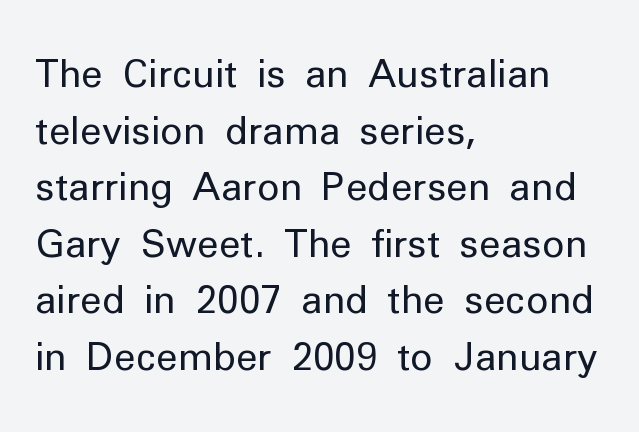
Q: Is the text bold? A: No.
Q: Is the text italic (slanted)? A: No, it is upright.
Q: Is the typeface a serif or a sans-serif typeface? A: Sans-serif.
Q: Is the text underlined? A: No.
Q: How is the paragraph aligned? A: Left-aligned.
Q: Is the spacing between letters normal or unusually wide? A: Normal.
Q: Is the spacing between lines tight, normal or loose? A: Normal.
Q: Width (condensed, normal, or wide)? A: Normal.
Q: Stroke contrast? A: Low.
Q: x-height? A: Medium.
Q: Monospaced? A: No.
